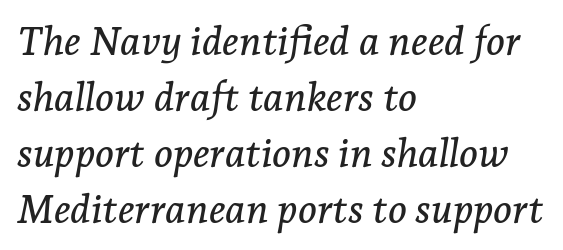
In CSS terms this would be text-align: left. Vertically, the passage feels balanced, rows spaced as you'd expect. Inter-character spacing is left at the font's built-in metrics. You could not count columns in this text — the font is proportionally spaced. An italicized treatment has been applied to the whole sample. Little horizontal feet cap the strokes, marking this as serif type.
